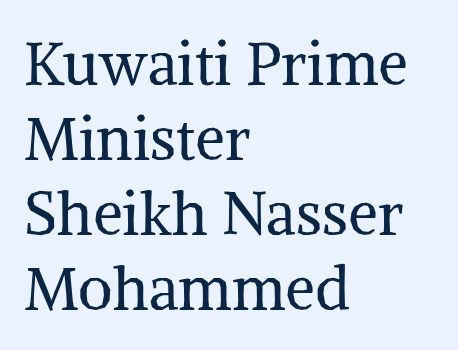
The image shows 60 px regular-weight serif type, upright; set left-aligned, normal line spacing (1.25x), normal letter spacing, not underlined; medium stroke contrast and a medium x-height.
